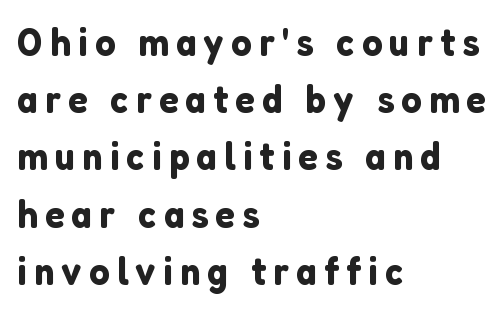
A typesetter would call this proportional, since set widths differ per character. What kind of face is this? One without serifs — a sans. It's the straight-up-and-down kind of type. Horizontal alignment here is leftward, the default for most running prose.
